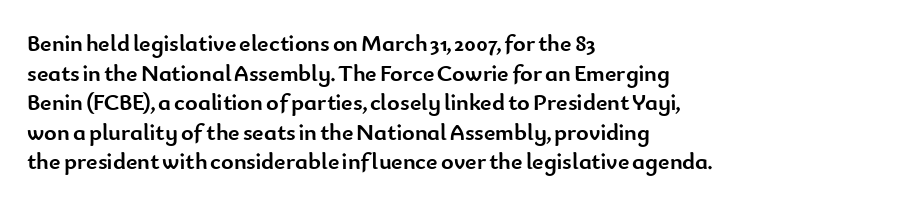
Q: Is the text bold? A: Yes.
Q: Is the text italic (slanted)? A: No, it is upright.
Q: Is the text underlined? A: No.
Q: How is the paragraph aligned? A: Left-aligned.
Q: Is the spacing between letters normal or unusually wide? A: Normal.
